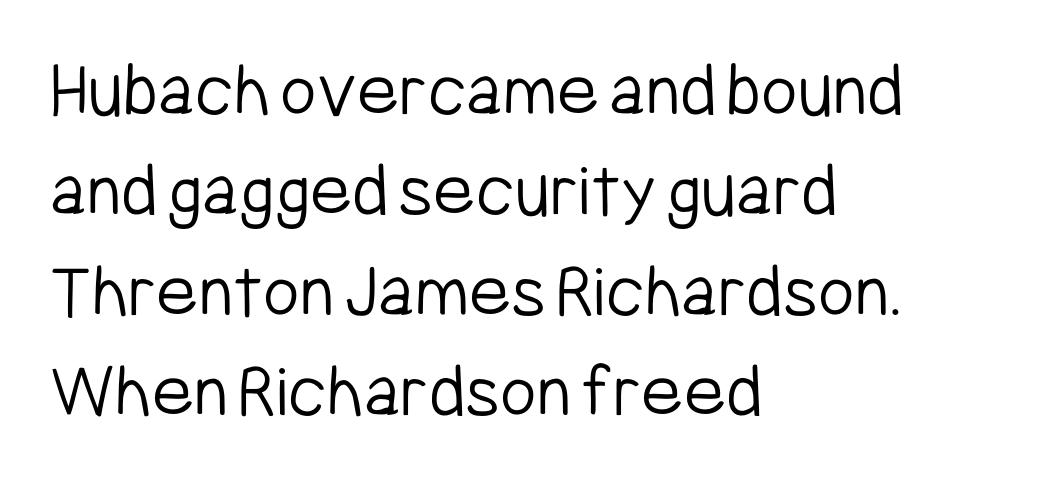
Rendered with straight, roman letterforms. The words here are not underlined. Do the characters align in a grid? No, the font is proportional. No heavy texture on the line: the type isn't bold. Visually the block forms a straight wall on the left and a jagged coastline on the right.
